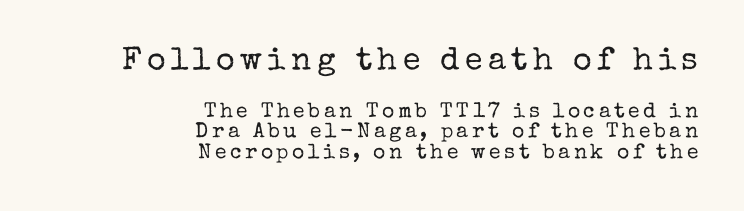
{"serif": "yes", "italic": "no", "bold": "no", "weight": "regular", "width": "normal", "stroke_contrast": "low", "x_height": "medium", "monospaced": "no", "underline": "no", "align": "right", "line_spacing": "tight", "line_spacing_ratio": 0.96, "larger_block": "first", "size_ratio": 1.52, "glyph_px": 32}
